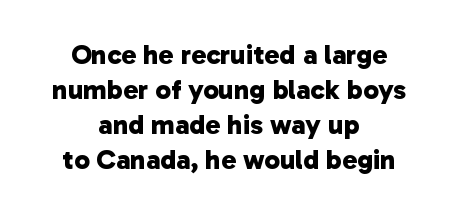
The image shows 28 px bold sans-serif type; set centered, normal line spacing (1.25x), normal letter spacing, not underlined; low stroke contrast and a medium x-height.
